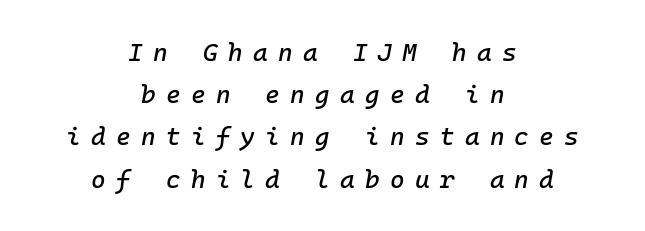
Quick note: interline space is typical. Observe the wide spacing: letters keep a clear distance from each other. If you folded the block vertically in half, each line would mirror itself in length. There's an unmistakable incline to the writing here.
